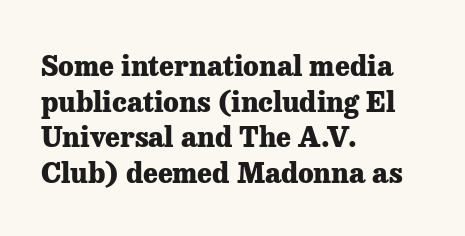
Heavy-handed strokes throughout: this text is bold. Observe the ordinary spacing: letters are neighbours, not strangers. If you drew a ruler down the left edge, every line would touch it. Character widths vary here, with narrow letters taking less room than wide ones. This is serif lettering, the kind often seen in printed books. A roman cut, with each character standing at attention.
